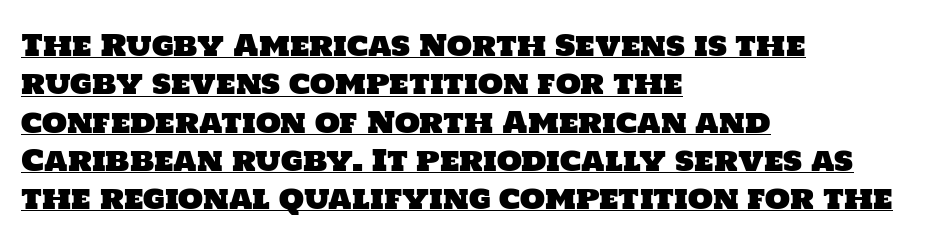
The image shows 29 px sans-serif type; set left-aligned, normal line spacing (1.32x), normal letter spacing, underlined; low stroke contrast and a large x-height.
